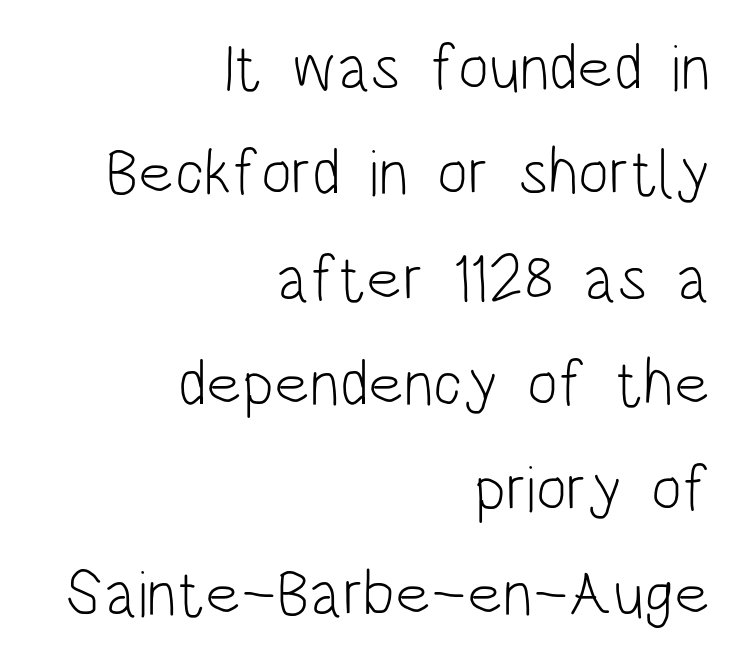
Q: Is the text bold? A: No.
Q: Is the text italic (slanted)? A: No, it is upright.
Q: Is the typeface a serif or a sans-serif typeface? A: Sans-serif.
Q: Is the text underlined? A: No.
Q: How is the paragraph aligned? A: Right-aligned.
Q: Is the spacing between letters normal or unusually wide? A: Normal.
Q: Is the spacing between lines tight, normal or loose? A: Normal.
Q: Width (condensed, normal, or wide)? A: Condensed.
Q: Stroke contrast? A: Low.
Q: x-height? A: Large.
Q: Monospaced? A: No.
